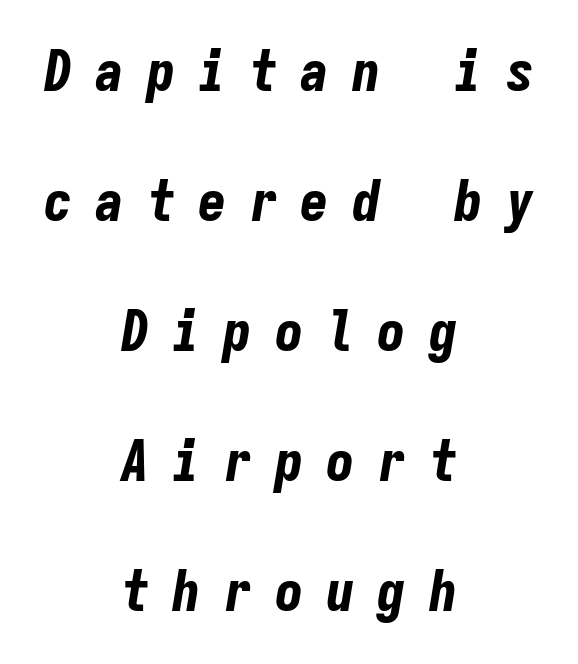
The image shows 57 px bold, condensed type, italic (leaning right), monospaced; set centered, loose line spacing (2.28x), unusually wide letter spacing (+0.4 em), not underlined; low stroke contrast and a medium x-height.
